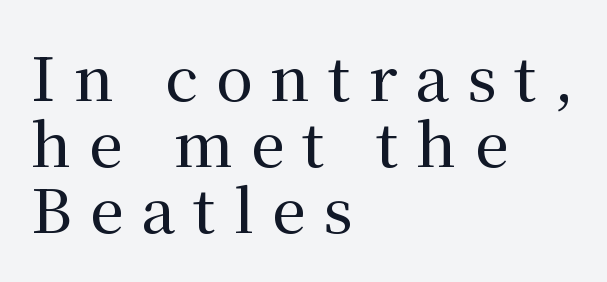
Q: Is the text italic (slanted)? A: No, it is upright.
Q: Is the typeface a serif or a sans-serif typeface? A: Serif.
Q: Is the text underlined? A: No.
Q: How is the paragraph aligned? A: Left-aligned.
Q: Is the spacing between letters normal or unusually wide? A: Unusually wide.
Q: Is the spacing between lines tight, normal or loose? A: Tight.
Q: Width (condensed, normal, or wide)? A: Normal.
Q: Stroke contrast? A: Medium.
Q: x-height? A: Medium.
Q: Monospaced? A: No.
